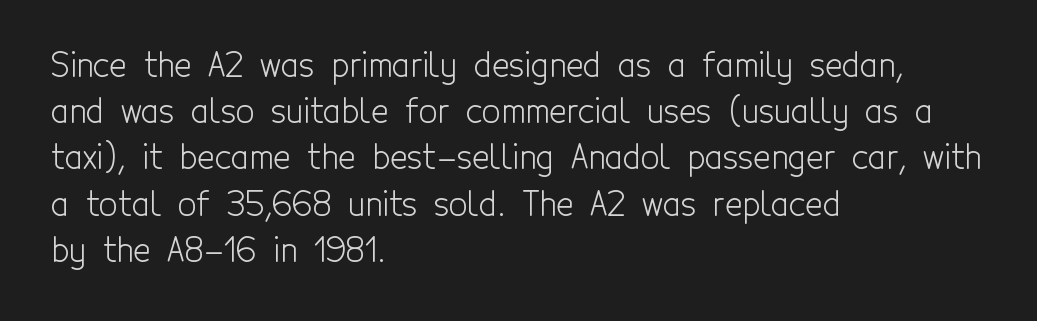
This block has exactly the height ordinary leading produces. Unlike a traditional serif, this face leaves its strokes unadorned. Weight: regular or lighter. Casual observation: everything's shoved over to the left.
